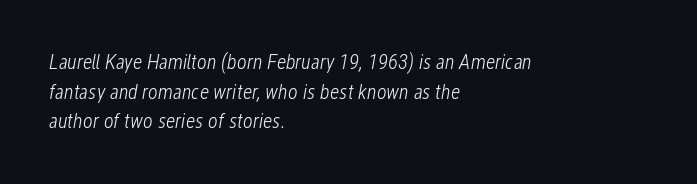
Q: Is the text bold? A: No.
Q: Is the text italic (slanted)? A: Yes, it leans right by about 12 degrees.
Q: Is the text underlined? A: No.
Q: How is the paragraph aligned? A: Left-aligned.
Q: Is the spacing between letters normal or unusually wide? A: Normal.
Q: Is the spacing between lines tight, normal or loose? A: Normal.
